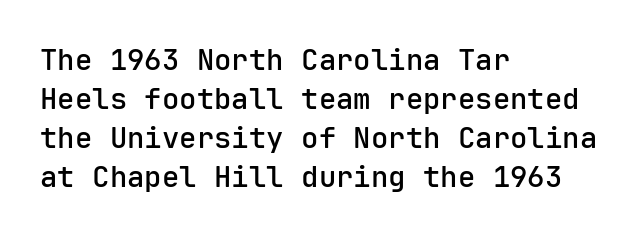
Q: Is the text bold? A: Semi-bold.
Q: Is the text italic (slanted)? A: No, it is upright.
Q: Is the typeface a serif or a sans-serif typeface? A: Sans-serif.
Q: Is the text underlined? A: No.
Q: How is the paragraph aligned? A: Left-aligned.
Q: Is the spacing between letters normal or unusually wide? A: Normal.
Q: Is the spacing between lines tight, normal or loose? A: Normal.
Q: Width (condensed, normal, or wide)? A: Normal.
Q: Stroke contrast? A: Low.
Q: x-height? A: Medium.
Q: Monospaced? A: Yes.
